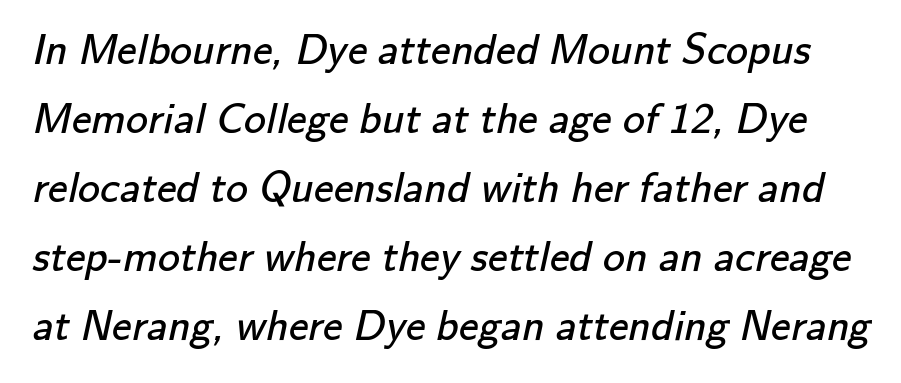
Q: Is the text bold? A: No.
Q: Is the typeface a serif or a sans-serif typeface? A: Sans-serif.
Q: Is the text underlined? A: No.
Q: Is the spacing between letters normal or unusually wide? A: Normal.
Q: Is the spacing between lines tight, normal or loose? A: Normal.
Q: Width (condensed, normal, or wide)? A: Normal.
Q: Stroke contrast? A: Low.
Q: x-height? A: Small.
Q: Monospaced? A: No.
